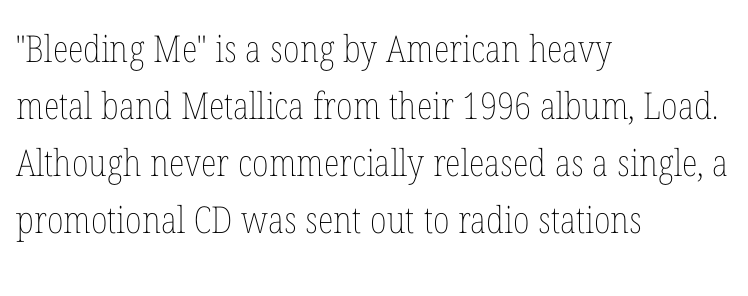
{"italic": "no", "bold": "no", "weight": "thin", "width": "condensed", "stroke_contrast": "low", "x_height": "medium", "monospaced": "no", "underline": "no", "align": "left", "line_spacing": "normal", "line_spacing_ratio": 1.54, "letter_spacing": "normal", "letter_spacing_em": 0.0, "glyph_px": 37}
